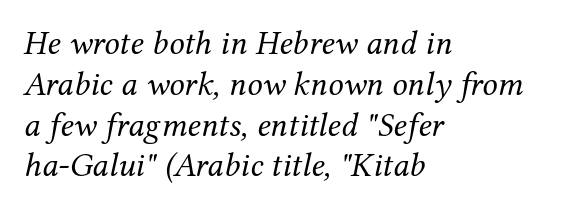
Q: Is the text bold? A: No.
Q: Is the text italic (slanted)? A: Yes, it leans right by about 12 degrees.
Q: Is the typeface a serif or a sans-serif typeface? A: Serif.
Q: Is the text underlined? A: No.
Q: How is the paragraph aligned? A: Left-aligned.
Q: Is the spacing between letters normal or unusually wide? A: Normal.
Q: Width (condensed, normal, or wide)? A: Normal.
Q: Stroke contrast? A: Medium.
Q: x-height? A: Medium.
Q: Monospaced? A: No.
